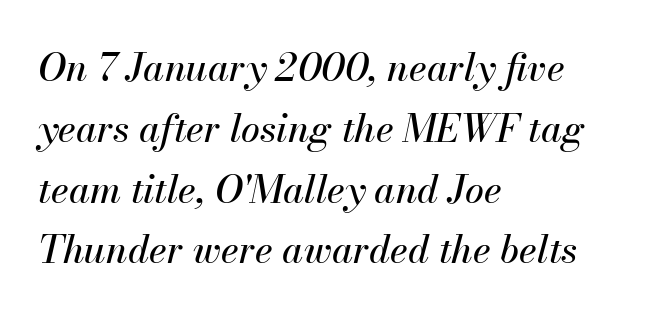
The image shows 38 px text type, italic (leaning right); set left-aligned, normal line spacing (1.6x), normal letter spacing, not underlined; medium stroke contrast and a small x-height.
